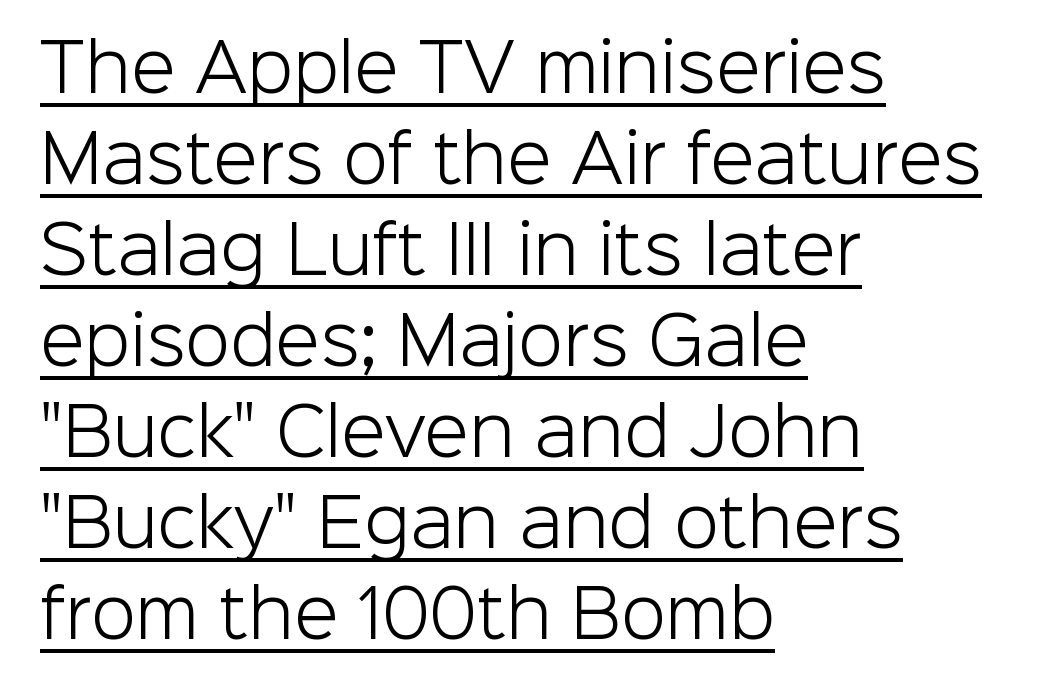
The face used here is proportionally spaced, like ordinary book or web type. Which margin do the lines hug? The left one — the right edge is uneven. Spacing between characters is what you'd get straight out of the box. How would I describe the line gaps? Plain and ordinary. Check the space under the baseline: a stroke is drawn there.
